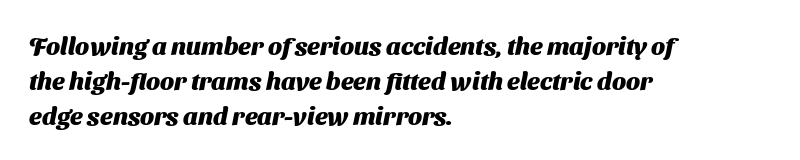
{"bold": "yes", "underline": "no", "align": "left", "line_spacing": "normal", "line_spacing_ratio": 1.41, "letter_spacing": "normal", "letter_spacing_em": 0.0, "glyph_px": 25}
